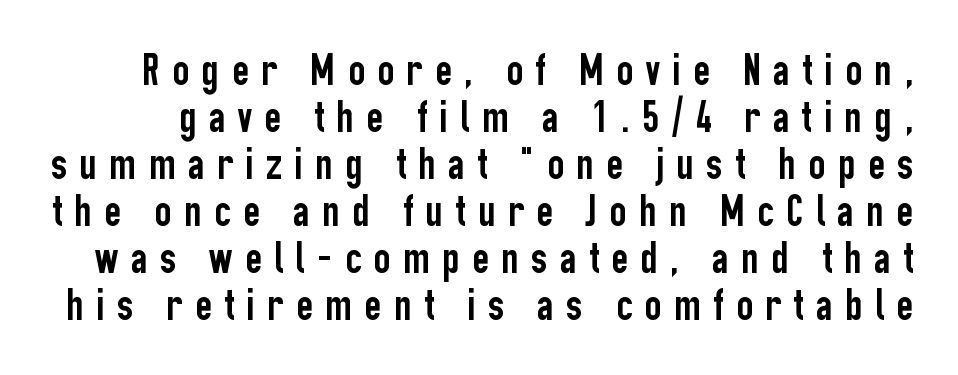
The image shows 46 px condensed sans-serif type, upright; set tight line spacing (1.02x), unusually wide letter spacing (+0.27 em), not underlined; low stroke contrast and a medium x-height.
